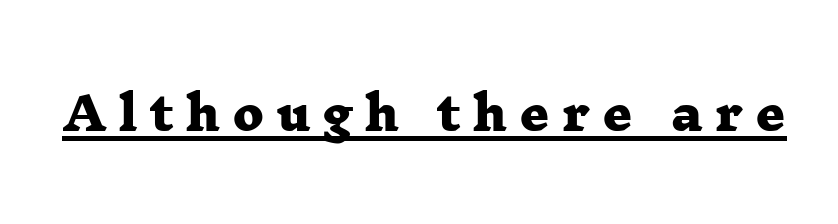
The image shows 46 px heavy, wide serif type; set unusually wide letter spacing (+0.27 em), underlined; low stroke contrast and a medium x-height.
